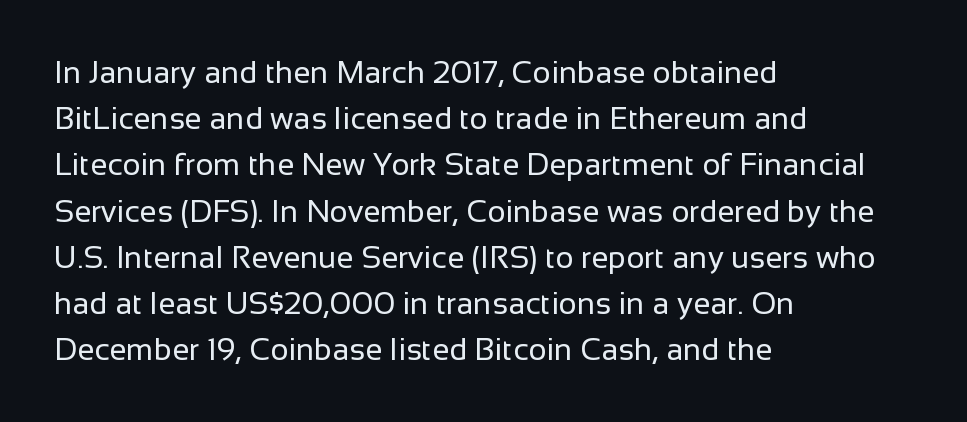
The image shows 31 px regular-weight sans-serif type, upright; set left-aligned, normal line spacing (1.49x), normal letter spacing, not underlined; low stroke contrast and a medium x-height.
